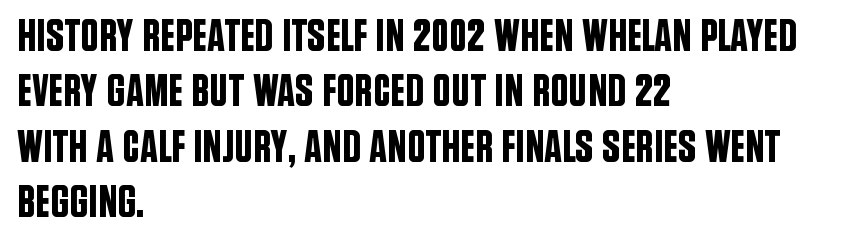
{"serif": "no", "italic": "no", "width": "condensed", "stroke_contrast": "low", "x_height": "large", "monospaced": "no", "underline": "no", "align": "left", "line_spacing_ratio": 1.23, "letter_spacing": "normal", "letter_spacing_em": 0.0, "glyph_px": 45}
